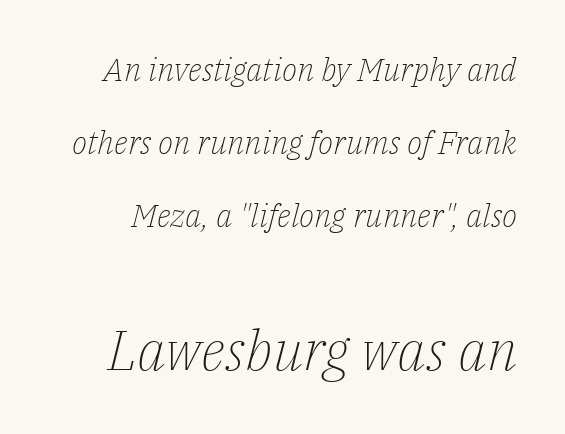
Check where the strokes stop: tiny serifs finish them off. The tracking reads as untouched default to a designer's eye. The font's italic variant was chosen for this text. This reads as an unemphasized weight, regular at the heaviest. Of the two passages, the one underneath uses the larger point size. The face used here is proportionally spaced, like ordinary book or web type.
